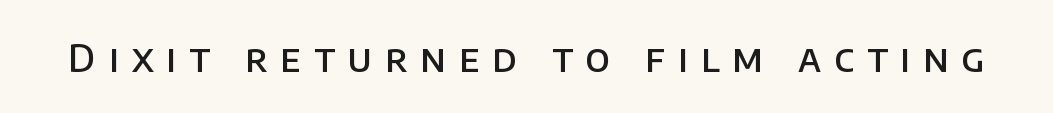
{"serif": "no", "italic": "no", "bold": "semi", "weight": "semibold", "width": "normal", "stroke_contrast": "low", "x_height": "large", "monospaced": "no", "underline": "no", "letter_spacing": "wide", "letter_spacing_em": 0.34, "glyph_px": 38}
